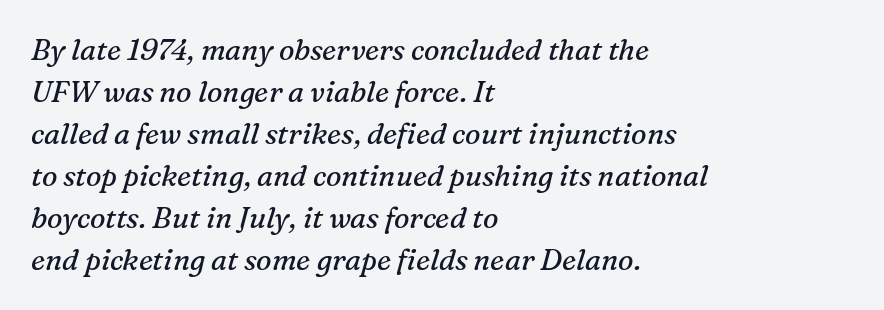
{"serif": "yes", "italic": "yes", "lean": "right", "slant_degrees": 16, "bold": "no", "weight": "regular", "width": "normal", "stroke_contrast": "medium", "x_height": "medium", "monospaced": "no", "underline": "no", "align": "left", "line_spacing": "normal", "line_spacing_ratio": 1.45, "letter_spacing": "normal", "letter_spacing_em": 0.0, "glyph_px": 29}
